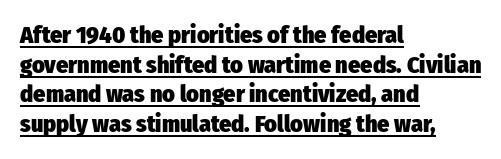
The image shows 24 px bold type, upright; set left-aligned, line spacing 1.23x, normal letter spacing, underlined.
